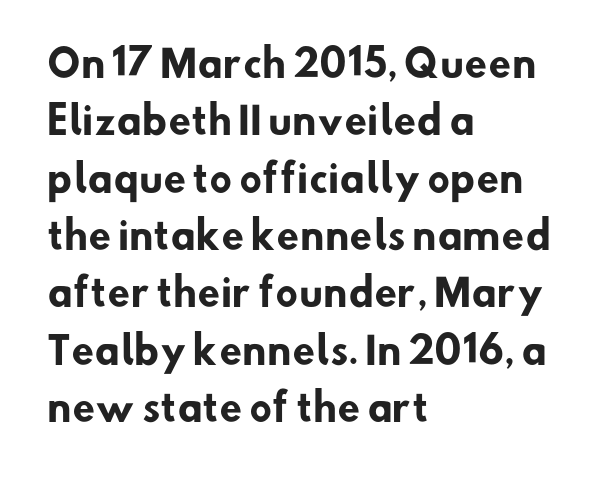
{"serif": "no", "bold": "yes", "weight": "heavy", "width": "normal", "stroke_contrast": "low", "x_height": "small", "monospaced": "no", "underline": "no", "align": "left", "line_spacing": "normal", "line_spacing_ratio": 1.55, "letter_spacing": "normal", "letter_spacing_em": 0.0, "glyph_px": 37}
